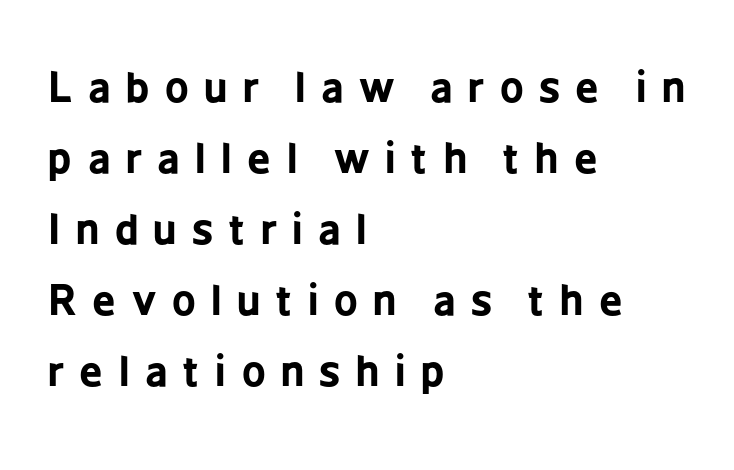
The space beneath each line is pristine and unruled. The line texture is sparse and dotted thanks to wide tracking. The rag falls on the right side of this text block. The text was rendered using a sans face with plain stroke endings. On the weight axis this lands at bold, roughly 700.
